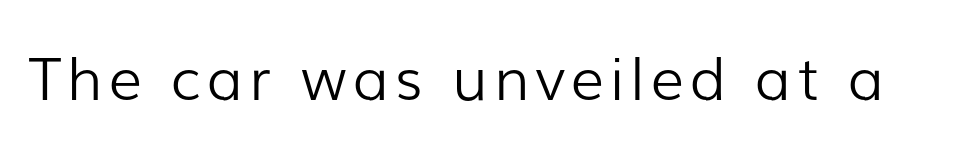
The image shows 59 px light sans-serif type, upright; set not underlined; low stroke contrast and a medium x-height.
